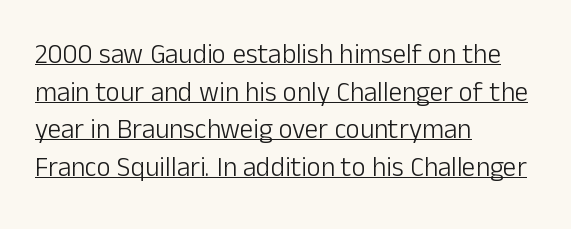
{"italic": "no", "bold": "no", "underline": "yes", "align": "left", "line_spacing": "normal", "line_spacing_ratio": 1.39, "letter_spacing": "normal", "letter_spacing_em": 0.0, "glyph_px": 27}
